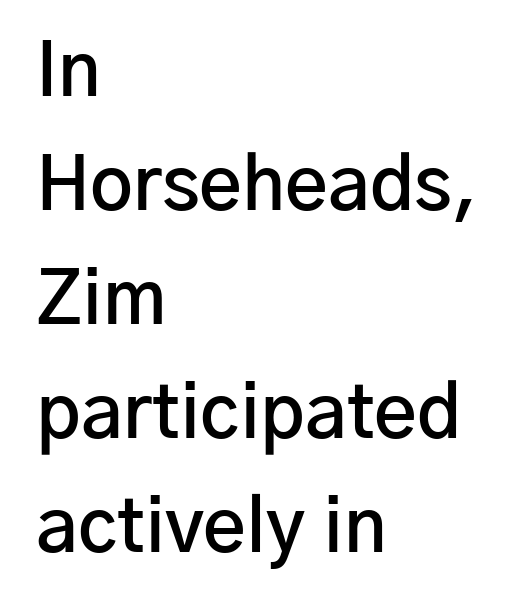
The image shows 74 px semibold sans-serif type, upright; set left-aligned, normal line spacing (1.54x), normal letter spacing, not underlined; low stroke contrast and a medium x-height.
